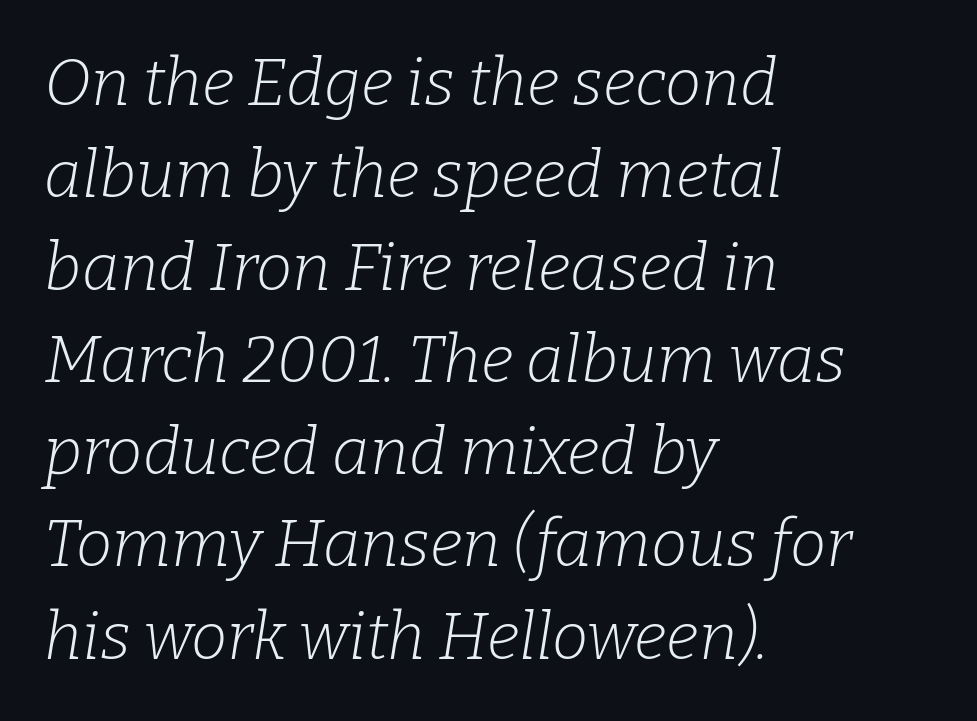
The image shows 65 px light serif type, italic (leaning right); set left-aligned, normal line spacing (1.42x), normal letter spacing, not underlined; low stroke contrast and a medium x-height.
